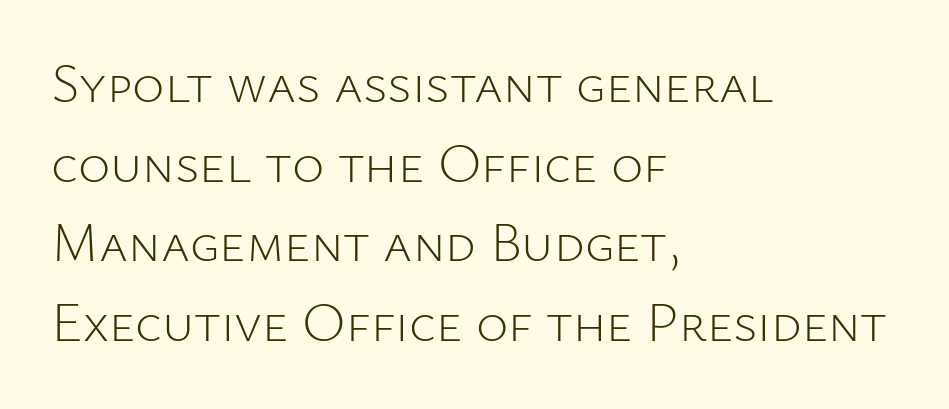
The text was rendered using a sans face with plain stroke endings. These lines are rendered in a variable-pitch font. These lines stack with their left ends in a neat column. A typesetter would call this leading conventional body-copy spacing.
